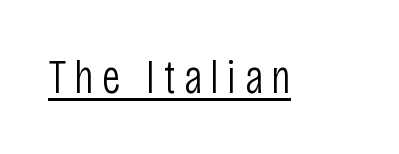
Italic? Not at all — the glyphs are vertical. This rendering features underlined lettering. Here the designer chose a conventional face with non-uniform glyph widths. The typeface chosen for these lines omits serifs. Stems and bowls with no extra thickness — not bold.
